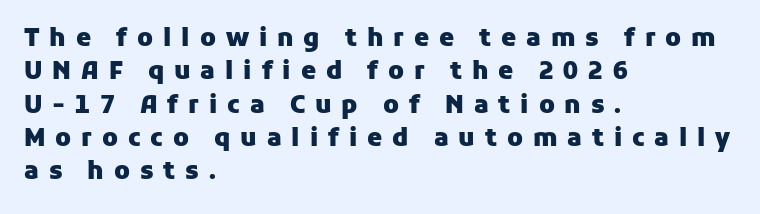
Weight: bold. Ordinary non-slanted type is in use. The rag falls on the right side of this text block. Inter-character spacing is expanded well beyond the font's built-in metrics. The space directly below the letters is spotless.
